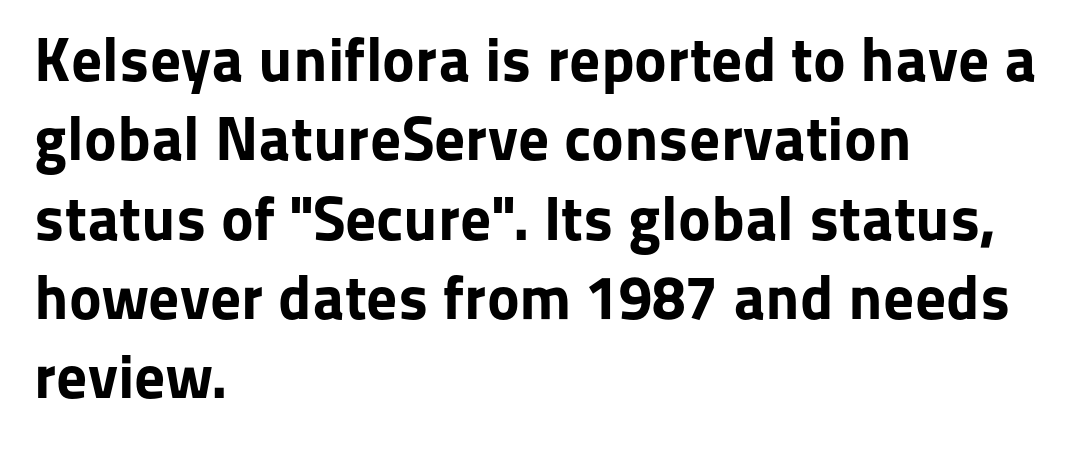
These lines carry a lot of weight — the face is fully bold. Is the block centered? No — it sits flush against the left margin. The typeface chosen for these lines omits serifs. Any mark beneath the type? The region is blank.
